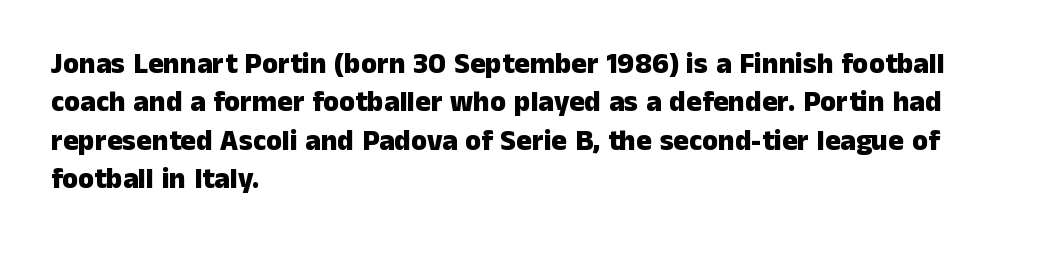
{"serif": "no", "italic": "no", "bold": "yes", "weight": "heavy", "width": "normal", "stroke_contrast": "low", "x_height": "medium", "monospaced": "no", "underline": "no", "align": "left", "line_spacing": "normal", "line_spacing_ratio": 1.32, "letter_spacing": "normal", "letter_spacing_em": 0.0, "glyph_px": 29}
